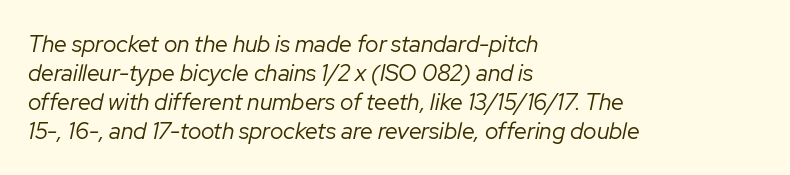
Q: Is the text bold? A: No.
Q: Is the text italic (slanted)? A: Yes, it leans right by about 12 degrees.
Q: Is the text underlined? A: No.
Q: How is the paragraph aligned? A: Left-aligned.
Q: Is the spacing between letters normal or unusually wide? A: Normal.
Q: Is the spacing between lines tight, normal or loose? A: Normal.
